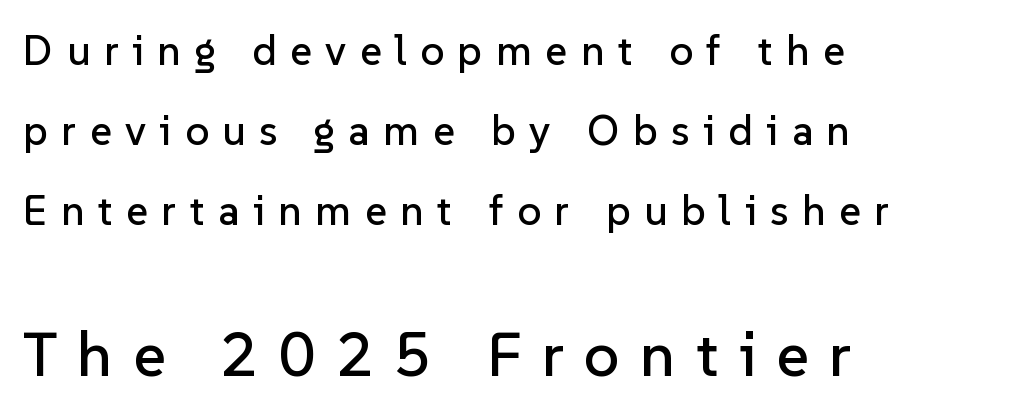
{"serif": "no", "italic": "no", "width": "normal", "stroke_contrast": "low", "x_height": "medium", "monospaced": "no", "underline": "no", "align": "left", "line_spacing": "loose", "line_spacing_ratio": 1.91, "letter_spacing": "wide", "letter_spacing_em": 0.32, "larger_block": "second", "size_ratio": 1.5, "glyph_px": 63}
